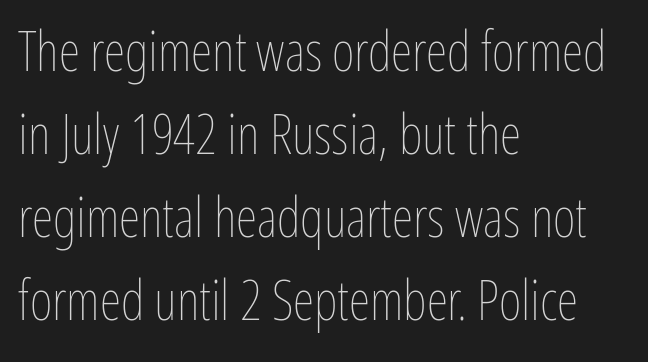
Unbolded letterforms with no extra heft. This rendering uses left alignment, leaving the right contour irregular. What stands out about the letter spacing? Nothing — it is the standard amount. If you measured baseline to baseline, you'd find a middling distance.
